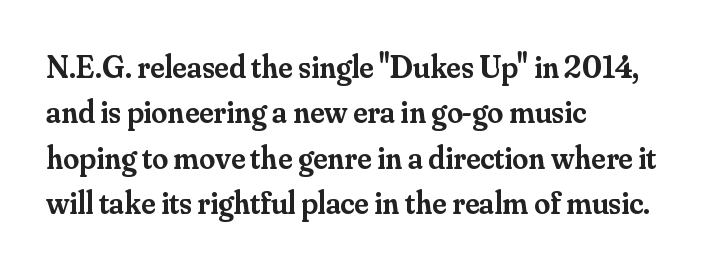
The image shows 32 px semibold serif type, upright; set left-aligned, normal line spacing (1.42x), normal letter spacing, not underlined; medium stroke contrast and a small x-height.
